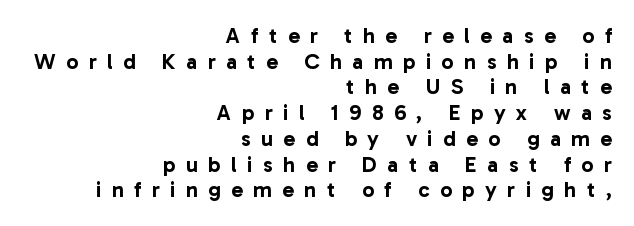
{"italic": "no", "underline": "no", "align": "right", "line_spacing_ratio": 1.17, "letter_spacing": "wide", "letter_spacing_em": 0.47, "glyph_px": 22}
